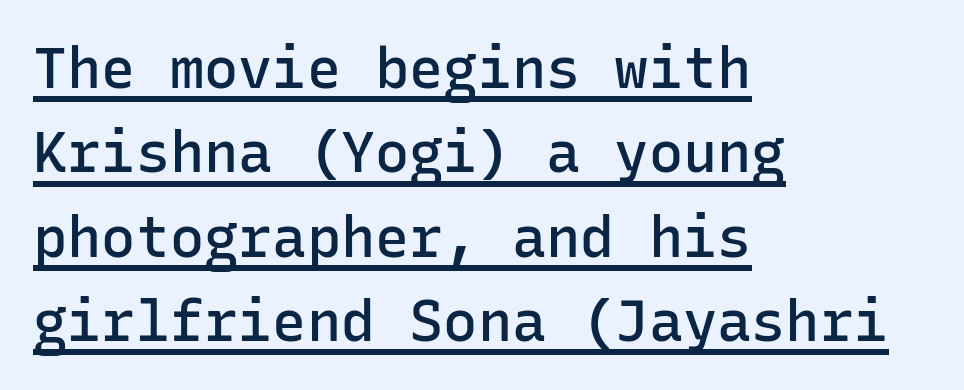
The image shows 57 px semibold sans-serif type, upright, monospaced; set left-aligned, normal line spacing (1.48x), normal letter spacing, underlined; low stroke contrast and a medium x-height.
